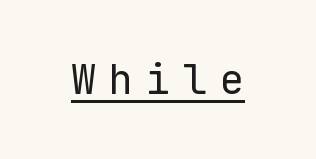
Looks like someone drew a line under every word here. This is sans-serif lettering, the kind often seen on screens and signage. Think of a typewriter: that constant character pitch is what you see here. The type is letterspaced generously, with wide tracking.
